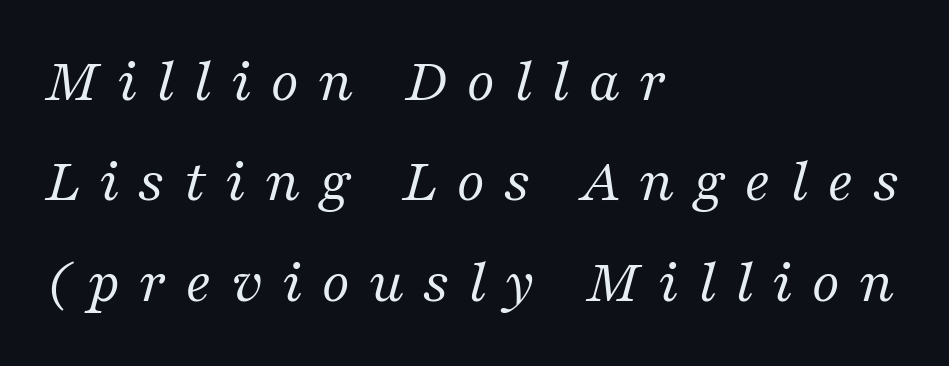
Is this a fixed-width face? No — the glyphs have proportional, varying widths. A typesetter would call this leading conventional body-copy spacing. Posture: slanted. You can tell from the footed stems that serif type was used. The rag falls on the right side of this text block.
